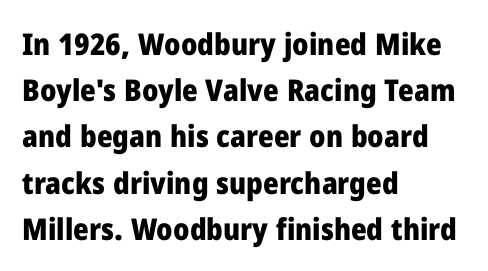
{"serif": "no", "italic": "no", "bold": "yes", "weight": "heavy", "width": "normal", "stroke_contrast": "low", "x_height": "medium", "monospaced": "no", "underline": "no", "align": "left", "line_spacing": "normal", "line_spacing_ratio": 1.54, "letter_spacing": "normal", "letter_spacing_em": 0.0, "glyph_px": 30}
